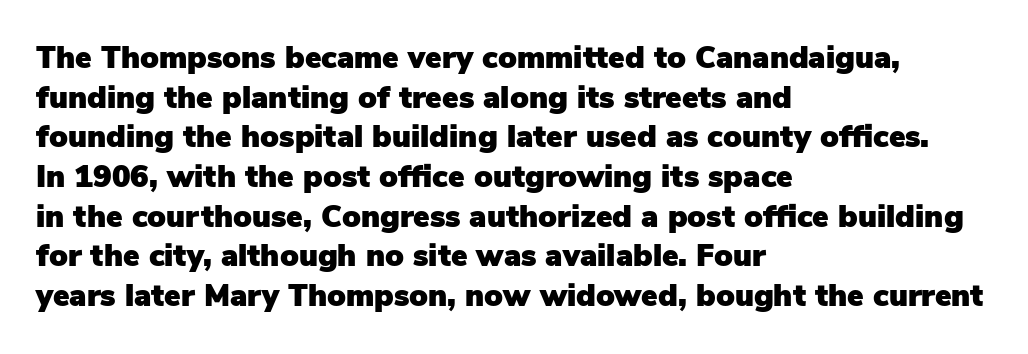
Q: Is the text italic (slanted)? A: No, it is upright.
Q: Is the typeface a serif or a sans-serif typeface? A: Sans-serif.
Q: Is the text underlined? A: No.
Q: How is the paragraph aligned? A: Left-aligned.
Q: Is the spacing between letters normal or unusually wide? A: Normal.
Q: Is the spacing between lines tight, normal or loose? A: Normal.
Q: Width (condensed, normal, or wide)? A: Normal.
Q: Stroke contrast? A: Low.
Q: x-height? A: Medium.
Q: Monospaced? A: No.
